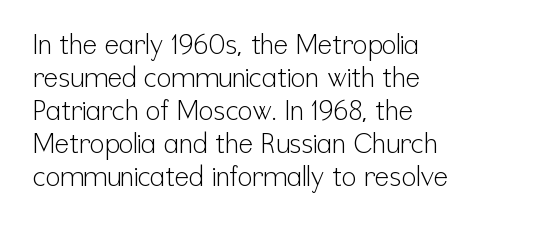
Q: Is the text bold? A: No.
Q: Is the text italic (slanted)? A: No, it is upright.
Q: Is the text underlined? A: No.
Q: How is the paragraph aligned? A: Left-aligned.
Q: Is the spacing between letters normal or unusually wide? A: Normal.
